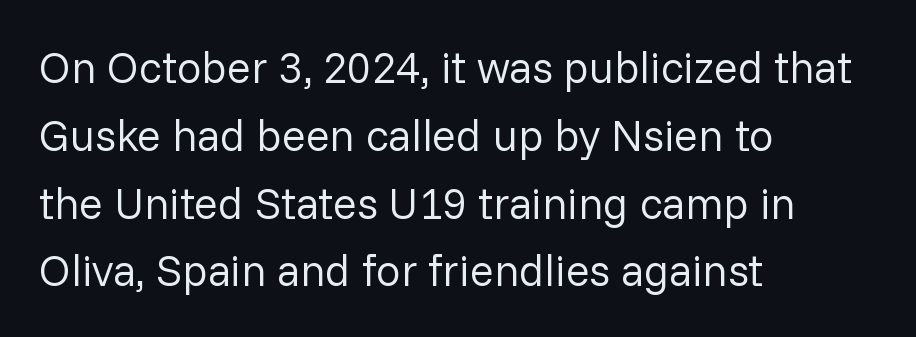
{"serif": "no", "italic": "no", "bold": "no", "weight": "regular", "width": "normal", "stroke_contrast": "low", "x_height": "medium", "monospaced": "no", "underline": "no", "align": "left", "line_spacing": "normal", "line_spacing_ratio": 1.54, "letter_spacing": "normal", "letter_spacing_em": 0.0, "glyph_px": 44}
